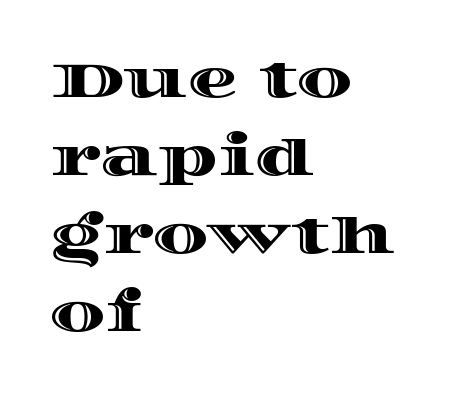
{"italic": "no", "width": "wide", "x_height": "large", "monospaced": "no", "underline": "no", "align": "left", "line_spacing": "normal", "line_spacing_ratio": 1.56, "letter_spacing": "normal", "letter_spacing_em": 0.0, "glyph_px": 50}
